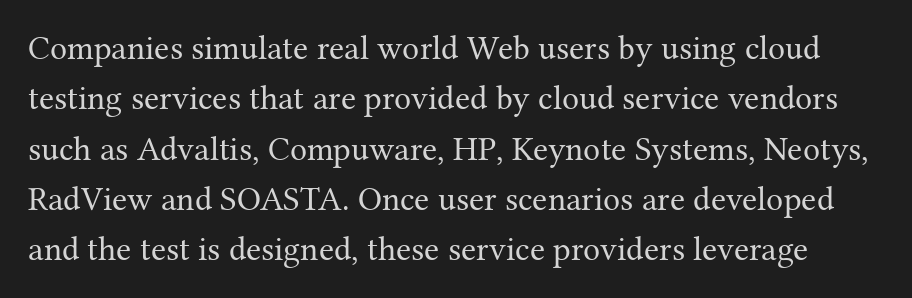
The font sits on the lighter half of the weight spectrum, regular included. These lines are rendered in a variable-pitch font. The lettering stays uniformly vertical, giving the passage a roman look. Check under the words: just untouched page.
